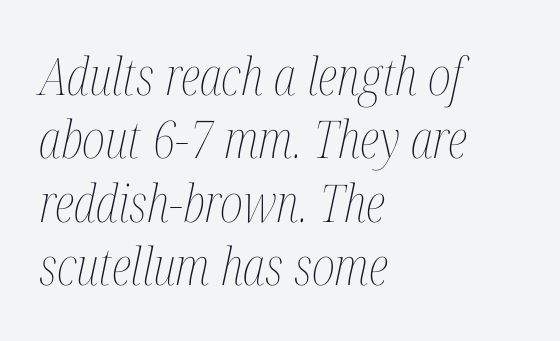
Q: Is the text bold? A: No.
Q: Is the text italic (slanted)? A: Yes, it leans right by about 12 degrees.
Q: Is the text underlined? A: No.
Q: How is the paragraph aligned? A: Left-aligned.
Q: Is the spacing between letters normal or unusually wide? A: Normal.
Q: Width (condensed, normal, or wide)? A: Condensed.
Q: Stroke contrast? A: Medium.
Q: x-height? A: Medium.
Q: Monospaced? A: No.
